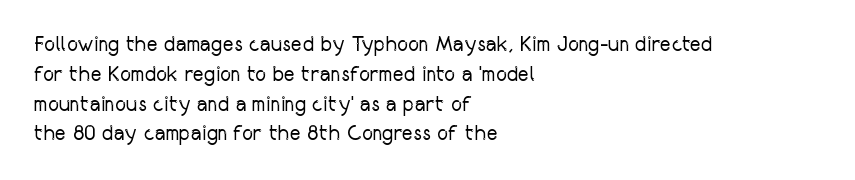
The image shows 21 px text type, upright; set left-aligned, normal line spacing (1.42x), normal letter spacing, not underlined.
